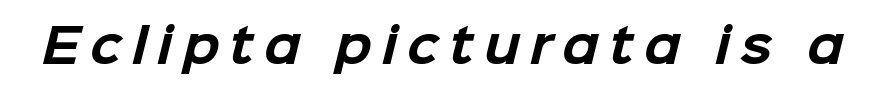
The image shows 47 px bold sans-serif type; set unusually wide letter spacing (+0.21 em), not underlined; low stroke contrast and a medium x-height.
